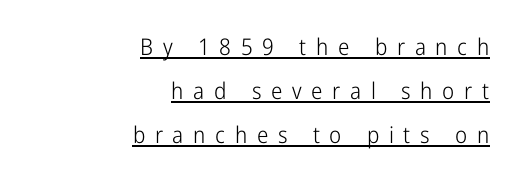
{"italic": "no", "bold": "no", "underline": "yes", "align": "right", "line_spacing": "loose", "line_spacing_ratio": 1.92, "letter_spacing": "wide", "letter_spacing_em": 0.42, "glyph_px": 23}
